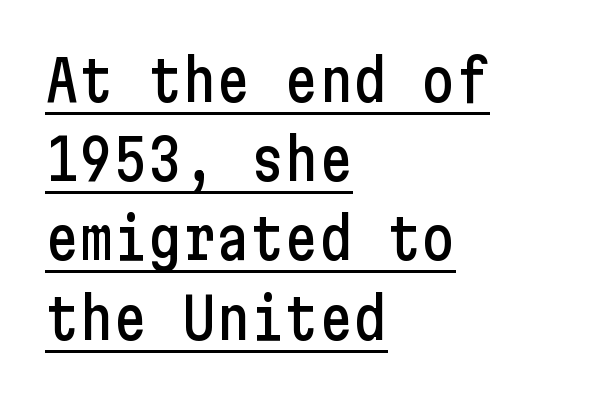
The image shows 57 px condensed sans-serif type, upright; set left-aligned, normal line spacing (1.39x), normal letter spacing, underlined; low stroke contrast and a medium x-height.
